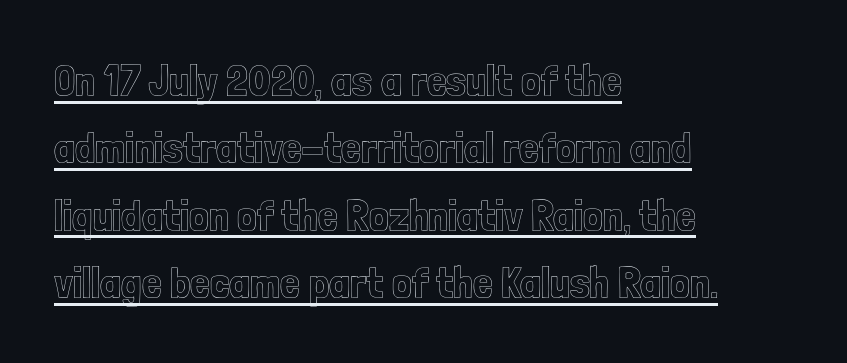
Q: Is the text italic (slanted)? A: No, it is upright.
Q: Is the text underlined? A: Yes.
Q: How is the paragraph aligned? A: Left-aligned.
Q: Is the spacing between letters normal or unusually wide? A: Normal.
Q: Is the spacing between lines tight, normal or loose? A: Normal.
Q: Width (condensed, normal, or wide)? A: Condensed.
Q: x-height? A: Medium.
Q: Monospaced? A: No.
